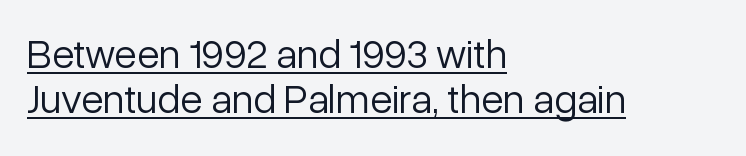
Reading down the column, the eye jumps only a short way to each next line. Compared with undecorated copy, this sample adds a rule below the words. Compared with a typical body face, this is equally light or lighter still. The tracking reads as untouched default to a designer's eye. Where is the straight margin? On the left.
